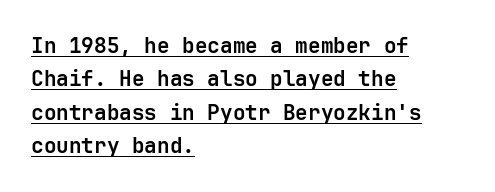
Visually the block forms a straight wall on the left and a jagged coastline on the right. Caption: standard tracking, unaltered. The typography opts for an upright posture over an oblique one. This block has exactly the height ordinary leading produces. Strong, thick strokes mark this as bold type. Like a heading marked for emphasis, these lines bear an underscore.
